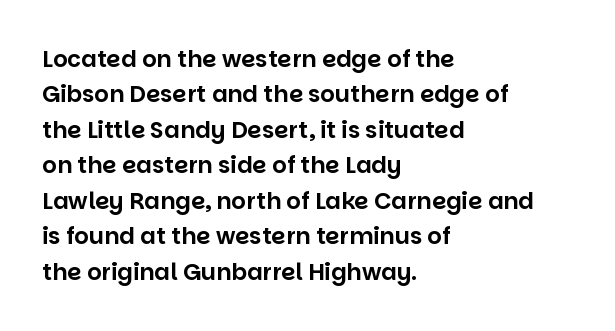
Q: Is the text italic (slanted)? A: No, it is upright.
Q: Is the text underlined? A: No.
Q: How is the paragraph aligned? A: Left-aligned.
Q: Is the spacing between letters normal or unusually wide? A: Normal.
Q: Is the spacing between lines tight, normal or loose? A: Normal.
